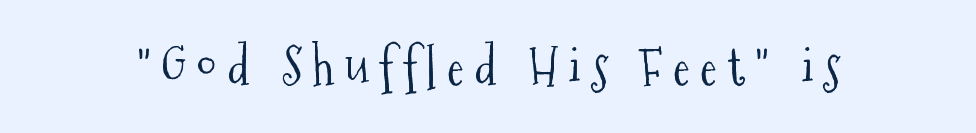
Q: Is the text bold? A: No.
Q: Is the text italic (slanted)? A: No, it is upright.
Q: Is the typeface a serif or a sans-serif typeface? A: Serif.
Q: Is the text underlined? A: No.
Q: Width (condensed, normal, or wide)? A: Condensed.
Q: Stroke contrast? A: Medium.
Q: x-height? A: Medium.
Q: Monospaced? A: No.
